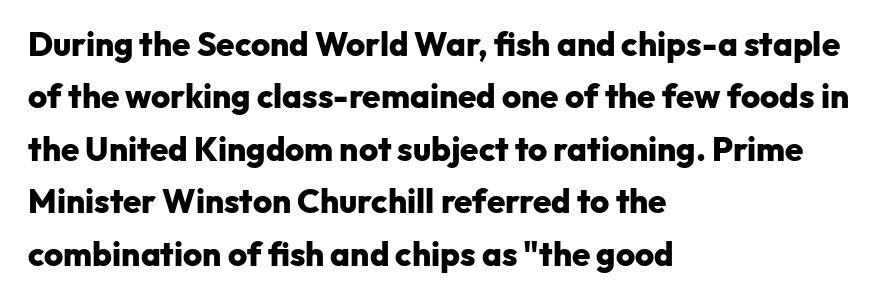
Q: Is the text bold? A: Yes.
Q: Is the text italic (slanted)? A: No, it is upright.
Q: Is the typeface a serif or a sans-serif typeface? A: Sans-serif.
Q: Is the text underlined? A: No.
Q: How is the paragraph aligned? A: Left-aligned.
Q: Is the spacing between letters normal or unusually wide? A: Normal.
Q: Is the spacing between lines tight, normal or loose? A: Normal.
Q: Width (condensed, normal, or wide)? A: Normal.
Q: Stroke contrast? A: Low.
Q: x-height? A: Medium.
Q: Monospaced? A: No.
